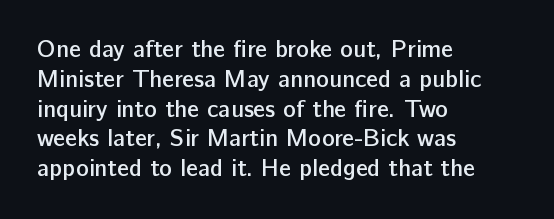
The image shows 24 px text type, upright; set left-aligned, line spacing 1.24x, normal letter spacing, not underlined.
